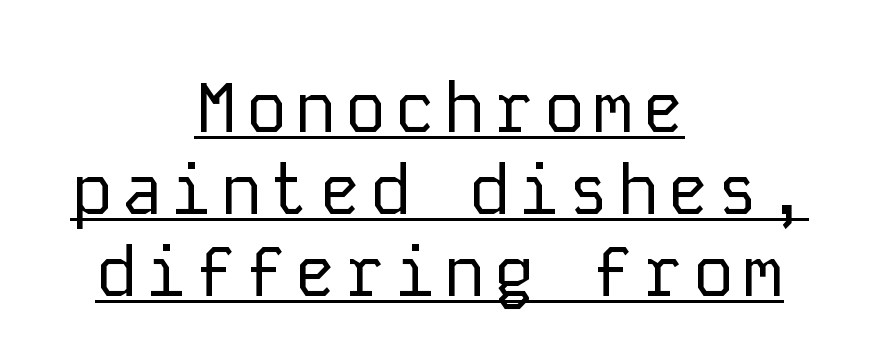
Q: Is the text bold? A: No.
Q: Is the text italic (slanted)? A: No, it is upright.
Q: Is the typeface a serif or a sans-serif typeface? A: Sans-serif.
Q: Is the text underlined? A: Yes.
Q: How is the paragraph aligned? A: Centered.
Q: Width (condensed, normal, or wide)? A: Normal.
Q: Stroke contrast? A: Low.
Q: x-height? A: Medium.
Q: Monospaced? A: Yes.
